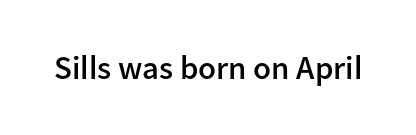
These lines keep a tight, regular rhythm from letter to letter. Do the characters align in a grid? No, the font is proportional. Only glyphs here, with clear space below each row. The font's upright variant was chosen for this text.
